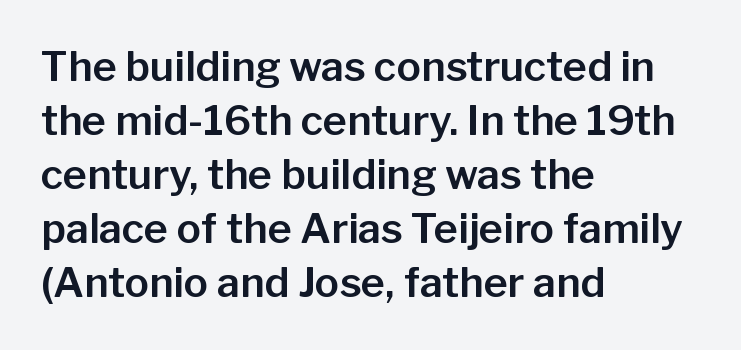
The image shows 41 px sans-serif type, upright; set left-aligned, normal line spacing (1.32x), normal letter spacing, not underlined; low stroke contrast and a medium x-height.
